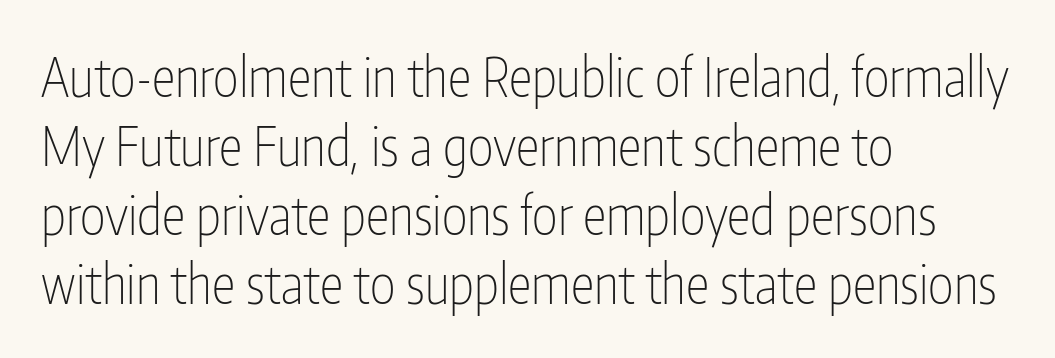
The image shows 54 px thin, condensed sans-serif type, upright; set left-aligned, normal line spacing (1.28x), normal letter spacing, not underlined; low stroke contrast and a medium x-height.
